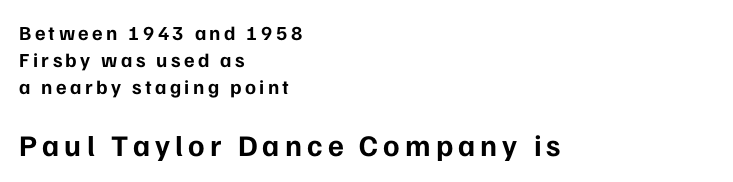
{"serif": "no", "italic": "no", "bold": "yes", "weight": "bold", "width": "normal", "stroke_contrast": "low", "x_height": "medium", "monospaced": "no", "underline": "no", "align": "left", "line_spacing": "normal", "line_spacing_ratio": 1.36, "larger_block": "second", "size_ratio": 1.5, "glyph_px": 30}
